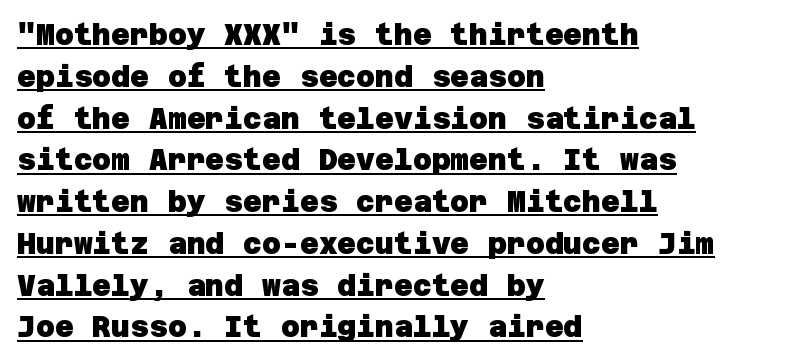
The image shows 29 px heavy sans-serif type; set left-aligned, normal line spacing (1.44x), normal letter spacing, underlined; low stroke contrast and a large x-height.
